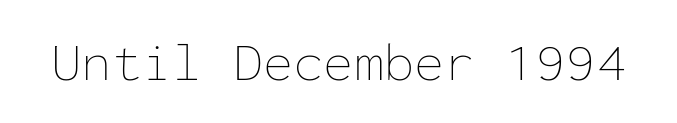
No heavy texture on the line: the type isn't bold. Posture: straight, roman, zero tilt. A typesetter would call this monospace, since all characters share one set width. The baseline area is clear. Glyph-to-glyph distance matches everyday printed text.
